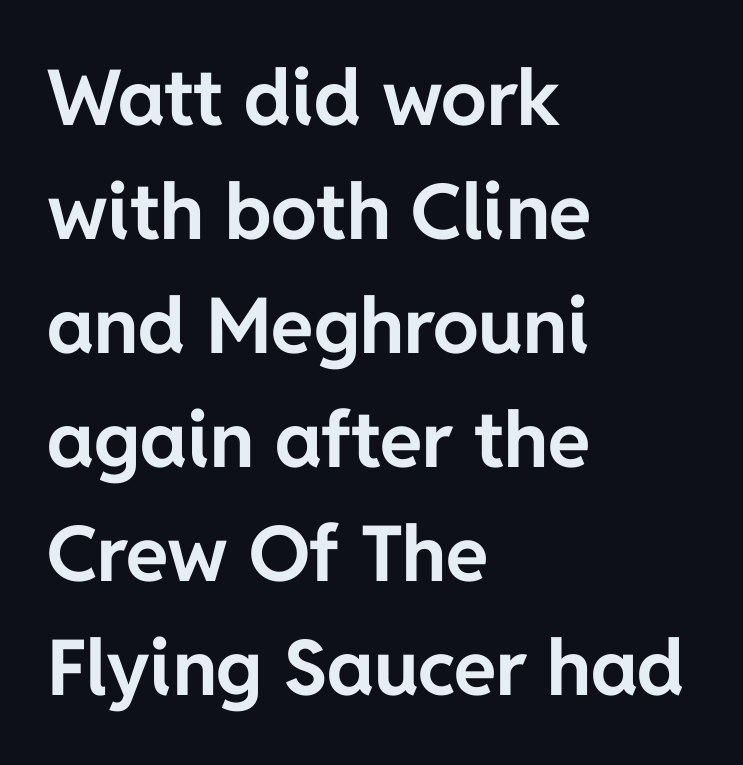
{"serif": "no", "italic": "no", "bold": "yes", "weight": "bold", "width": "normal", "stroke_contrast": "low", "x_height": "medium", "monospaced": "no", "underline": "no", "align": "left", "line_spacing": "normal", "line_spacing_ratio": 1.48, "letter_spacing": "normal", "letter_spacing_em": 0.0, "glyph_px": 77}
